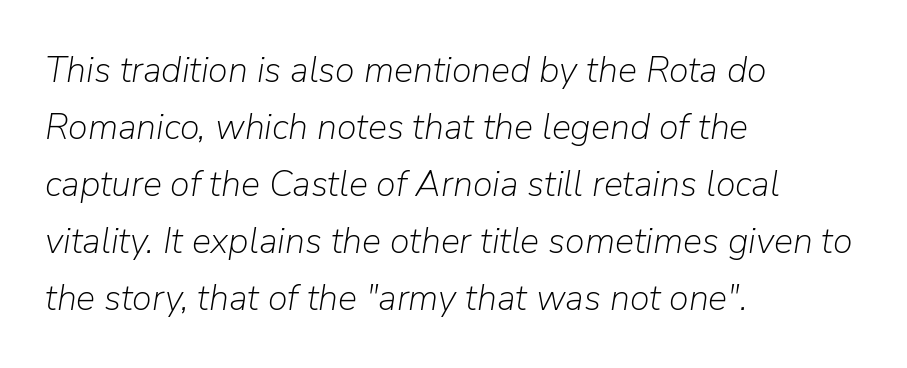
The image shows 36 px light type, italic (leaning right); set left-aligned, normal line spacing (1.58x), normal letter spacing, not underlined; low stroke contrast and a medium x-height.
